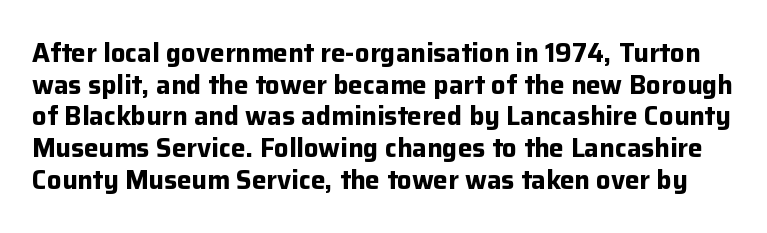
A typesetter would call this zero additional tracking. Students, this is bold: see how much ink each stroke carries. The strip under each line holds only bare page. Rendered with straight, roman letterforms.
